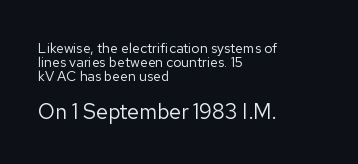
Weight class: somewhere from thin through regular. Summary of vertical rhythm: compact, with narrow interline spacing. The composition opens small and finishes big. The area under the type is left untouched. Short note: letters normally spaced. This is the regular roman posture of the typeface.
